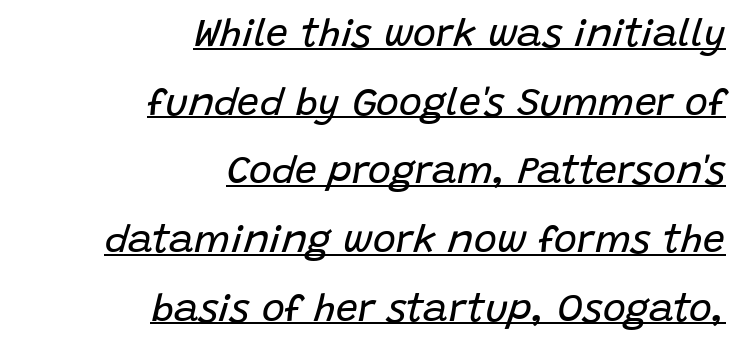
{"italic": "yes", "lean": "right", "slant_degrees": 15, "bold": "no", "weight": "regular", "width": "normal", "stroke_contrast": "low", "x_height": "large", "monospaced": "no", "underline": "yes", "align": "right", "line_spacing_ratio": 1.76, "letter_spacing": "normal", "letter_spacing_em": 0.0, "glyph_px": 39}
